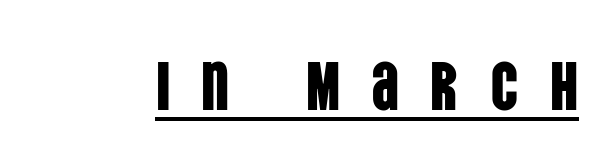
{"serif": "no", "italic": "no", "width": "condensed", "stroke_contrast": "low", "x_height": "large", "monospaced": "no", "underline": "yes", "letter_spacing": "wide", "letter_spacing_em": 0.45, "glyph_px": 69}
